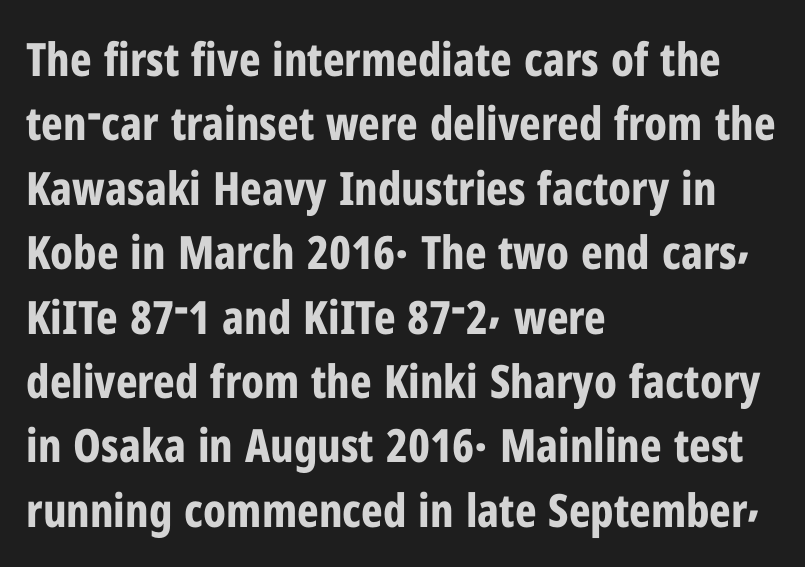
To sum up the face: it is a sans, with no serifs. Do the characters align in a grid? No, the font is proportional. The lettering holds an erect, upright posture throughout. Notice how descenders clear the ascenders below comfortably — that's standard leading. Nobody drew a line under any word here.
